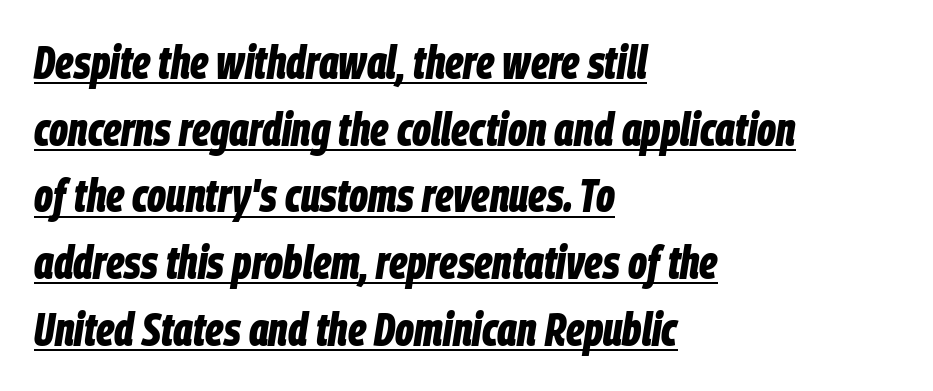
Typeset ragged right — the left edge is the straight one. Proportional: the letters do not fall into vertical columns. Does extra space separate the letters? No, they use regular spacing. Stroke thickness is high; the sample reads as a true bold. Descenders here cross a horizontal rule under the line. If you measured baseline to baseline, you'd find a middling distance.
